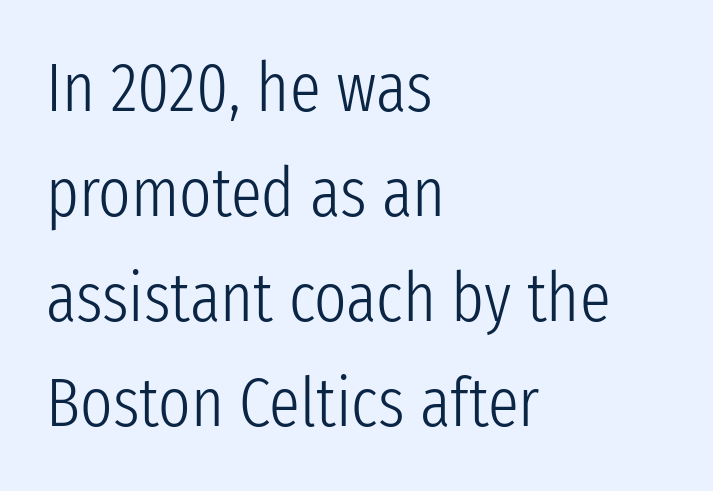
Serifs: no, the terminals of the letterforms are clean. Plain, unruled lines of type. In CSS terms this would be text-align: left. No chunkiness to these letters — they're not bold.
